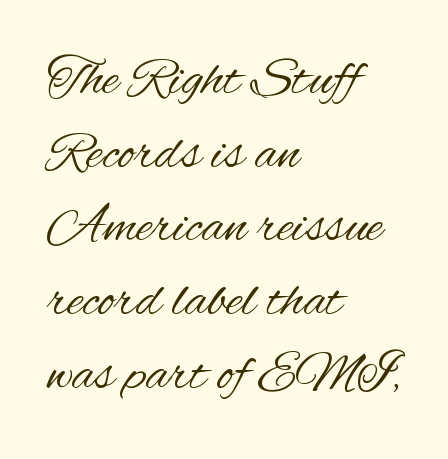
The image shows 55 px regular-weight, condensed sans-serif type; set left-aligned, normal line spacing (1.34x), normal letter spacing, not underlined; medium stroke contrast and a small x-height.
